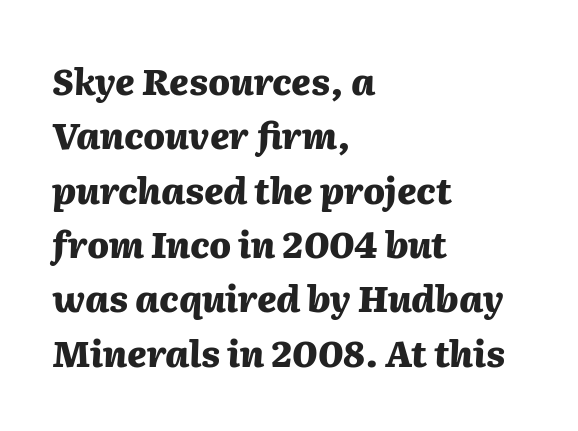
{"italic": "yes", "lean": "right", "slant_degrees": 2, "bold": "yes", "weight": "heavy", "width": "normal", "stroke_contrast": "medium", "x_height": "medium", "monospaced": "no", "underline": "no", "align": "left", "line_spacing": "normal", "line_spacing_ratio": 1.51, "letter_spacing": "normal", "letter_spacing_em": 0.0, "glyph_px": 36}
